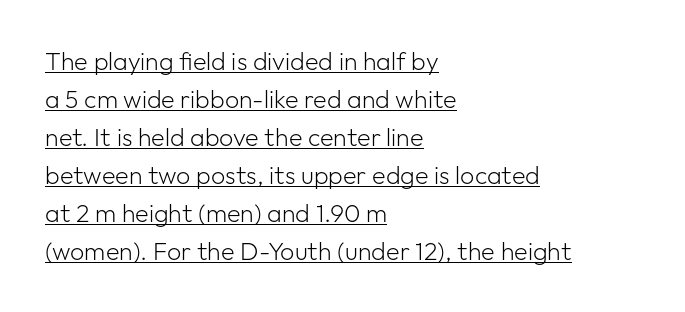
Q: Is the text bold? A: No.
Q: Is the text italic (slanted)? A: No, it is upright.
Q: Is the text underlined? A: Yes.
Q: How is the paragraph aligned? A: Left-aligned.
Q: Is the spacing between letters normal or unusually wide? A: Normal.
Q: Is the spacing between lines tight, normal or loose? A: Normal.
